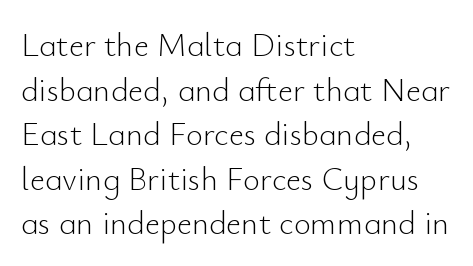
{"serif": "no", "italic": "no", "bold": "no", "weight": "light", "width": "normal", "stroke_contrast": "low", "x_height": "small", "monospaced": "no", "underline": "no", "align": "left", "line_spacing": "normal", "line_spacing_ratio": 1.35, "letter_spacing": "normal", "letter_spacing_em": 0.0, "glyph_px": 33}
